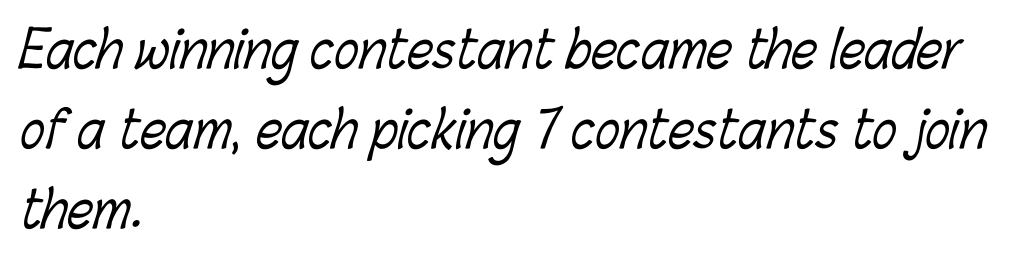
Bare-footed words on every line. One-word summary of the alignment: left. The strokes are not fattened; the text isn't bold. How would I describe the line gaps? Plain and ordinary.
